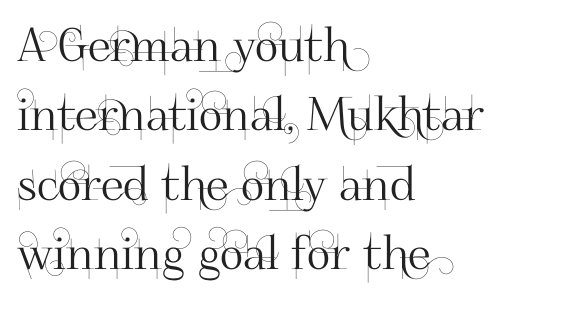
Q: Is the text italic (slanted)? A: No, it is upright.
Q: Is the typeface a serif or a sans-serif typeface? A: Sans-serif.
Q: Is the text underlined? A: No.
Q: How is the paragraph aligned? A: Left-aligned.
Q: Is the spacing between letters normal or unusually wide? A: Normal.
Q: Is the spacing between lines tight, normal or loose? A: Normal.
Q: Width (condensed, normal, or wide)? A: Normal.
Q: Stroke contrast? A: High.
Q: x-height? A: Small.
Q: Monospaced? A: No.
